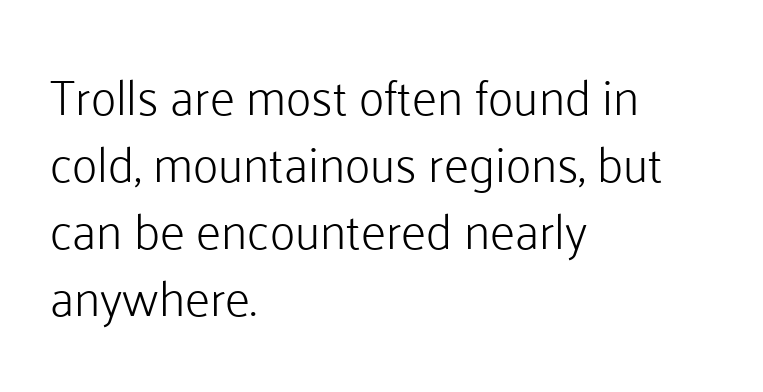
The rendering uses natural spacing where letterforms have individual widths. The rendering shows plain stroke endings on the letterforms — a sans-serif design. Every row of glyphs begins at an identical x-position on the left. The weight would be labelled regular, book, light, or lighter still.
